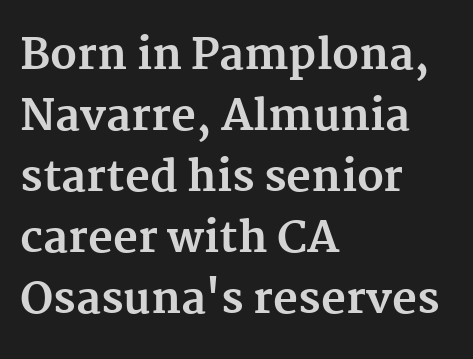
Q: Is the text bold? A: Yes.
Q: Is the text italic (slanted)? A: No, it is upright.
Q: Is the typeface a serif or a sans-serif typeface? A: Serif.
Q: Is the text underlined? A: No.
Q: How is the paragraph aligned? A: Left-aligned.
Q: Is the spacing between letters normal or unusually wide? A: Normal.
Q: Is the spacing between lines tight, normal or loose? A: Normal.
Q: Width (condensed, normal, or wide)? A: Normal.
Q: Stroke contrast? A: Medium.
Q: x-height? A: Medium.
Q: Monospaced? A: No.
